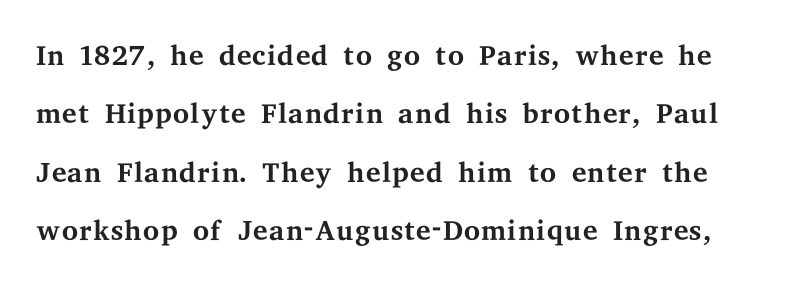
{"serif": "yes", "italic": "no", "bold": "no", "weight": "regular", "width": "wide", "stroke_contrast": "medium", "x_height": "medium", "monospaced": "no", "underline": "no", "line_spacing": "normal", "line_spacing_ratio": 1.39, "letter_spacing": "normal", "letter_spacing_em": 0.0, "glyph_px": 42}
